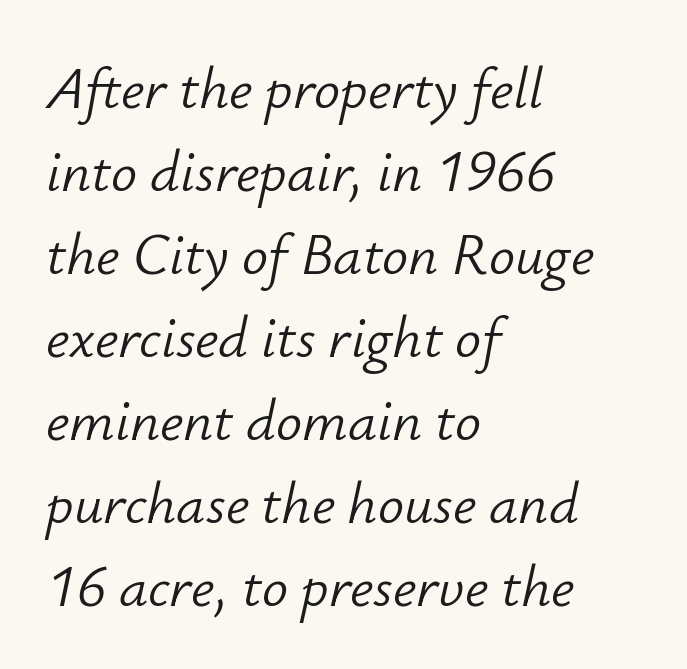
{"italic": "yes", "lean": "right", "slant_degrees": 12, "bold": "no", "weight": "light", "width": "normal", "stroke_contrast": "low", "x_height": "small", "monospaced": "no", "underline": "no", "align": "left", "line_spacing": "normal", "line_spacing_ratio": 1.43, "letter_spacing": "normal", "letter_spacing_em": 0.0, "glyph_px": 58}
